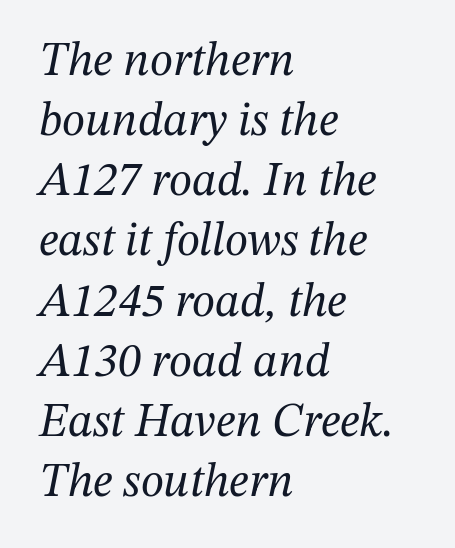
Q: Is the text bold? A: No.
Q: Is the text italic (slanted)? A: Yes, it leans right by about 12 degrees.
Q: Is the typeface a serif or a sans-serif typeface? A: Serif.
Q: Is the text underlined? A: No.
Q: How is the paragraph aligned? A: Left-aligned.
Q: Is the spacing between letters normal or unusually wide? A: Normal.
Q: Is the spacing between lines tight, normal or loose? A: Normal.
Q: Width (condensed, normal, or wide)? A: Normal.
Q: Stroke contrast? A: Medium.
Q: x-height? A: Medium.
Q: Monospaced? A: No.
